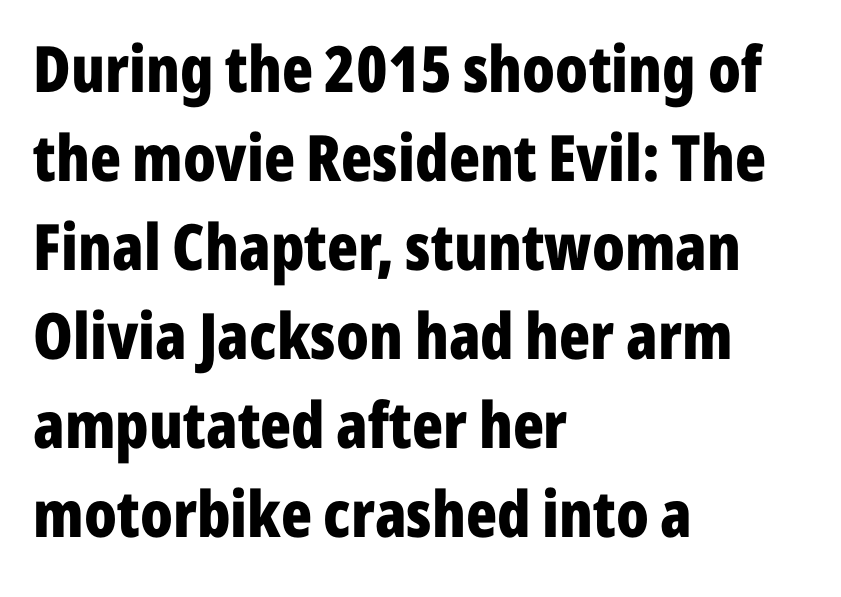
Q: Is the text bold? A: Yes.
Q: Is the text italic (slanted)? A: No, it is upright.
Q: Is the typeface a serif or a sans-serif typeface? A: Sans-serif.
Q: Is the text underlined? A: No.
Q: How is the paragraph aligned? A: Left-aligned.
Q: Is the spacing between letters normal or unusually wide? A: Normal.
Q: Is the spacing between lines tight, normal or loose? A: Normal.
Q: Width (condensed, normal, or wide)? A: Condensed.
Q: Stroke contrast? A: Low.
Q: x-height? A: Medium.
Q: Monospaced? A: No.
